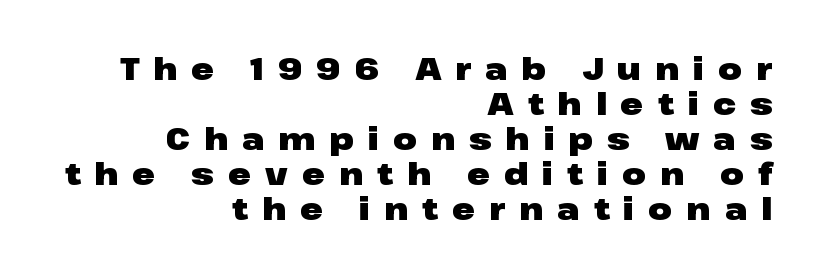
The paragraph shown leans on its right margin. Rendered with straight, roman letterforms. Heavy-handed strokes throughout: this text is bold. Stroke terminals: plain, sans-serif. Each word looks stretched out because of the extra space between its letters. Each letter keeps its own natural width here, so spacing adapts to shape.
